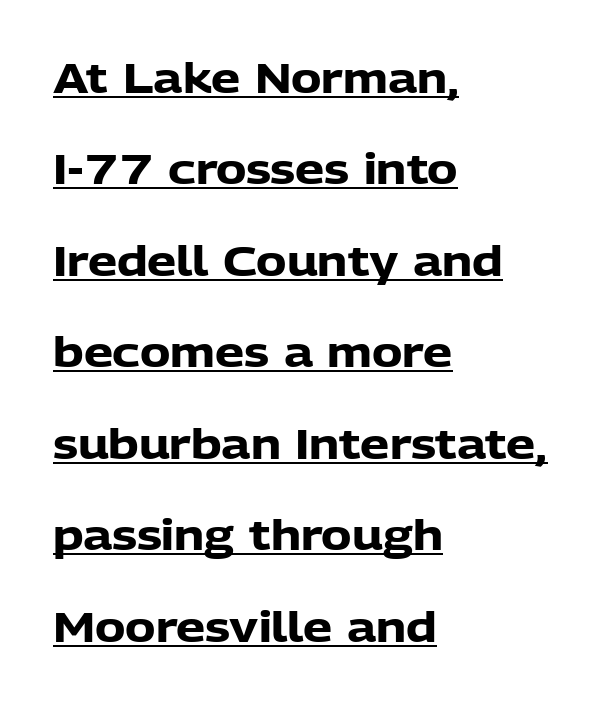
The image shows 41 px heavy sans-serif type, upright; set left-aligned, loose line spacing (2.23x), normal letter spacing, underlined; low stroke contrast and a medium x-height.
